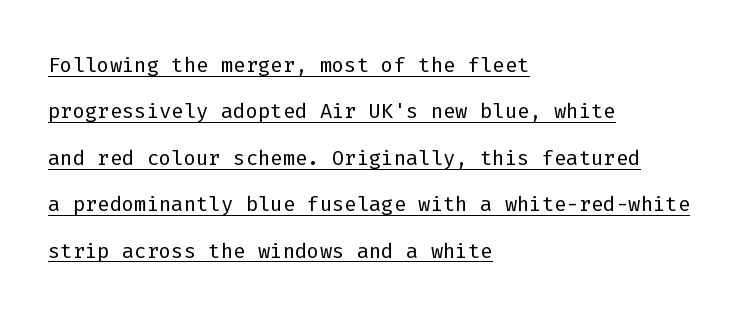
Q: Is the text bold? A: No.
Q: Is the text italic (slanted)? A: No, it is upright.
Q: Is the typeface a serif or a sans-serif typeface? A: Sans-serif.
Q: Is the text underlined? A: Yes.
Q: How is the paragraph aligned? A: Left-aligned.
Q: Is the spacing between letters normal or unusually wide? A: Normal.
Q: Is the spacing between lines tight, normal or loose? A: Normal.
Q: Width (condensed, normal, or wide)? A: Normal.
Q: Stroke contrast? A: Low.
Q: x-height? A: Medium.
Q: Monospaced? A: Yes.
